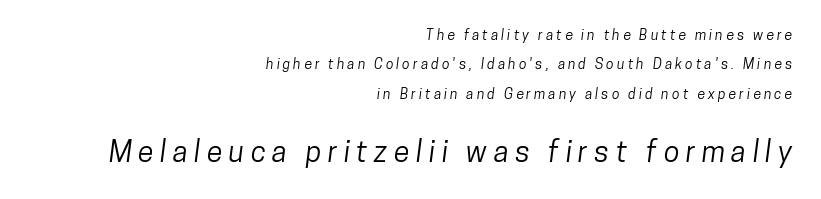
Q: Is the typeface a serif or a sans-serif typeface? A: Sans-serif.
Q: Is the text underlined? A: No.
Q: How is the paragraph aligned? A: Right-aligned.
Q: Is the spacing between letters normal or unusually wide? A: Unusually wide.
Q: Is the spacing between lines tight, normal or loose? A: Loose.
Q: Which block of text is set in a larger size, the first (top) or the second (bottom)? A: The second (bottom) one.
Q: Width (condensed, normal, or wide)? A: Condensed.
Q: Stroke contrast? A: Low.
Q: x-height? A: Medium.
Q: Monospaced? A: No.
